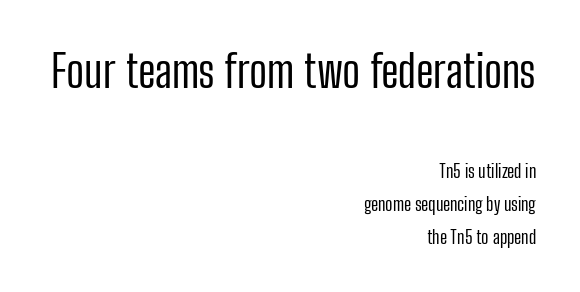
{"serif": "no", "italic": "no", "bold": "no", "weight": "regular", "width": "condensed", "stroke_contrast": "low", "x_height": "medium", "monospaced": "no", "underline": "no", "align": "right", "line_spacing_ratio": 1.83, "letter_spacing": "normal", "letter_spacing_em": 0.0, "larger_block": "first", "size_ratio": 2.44, "glyph_px": 44}
